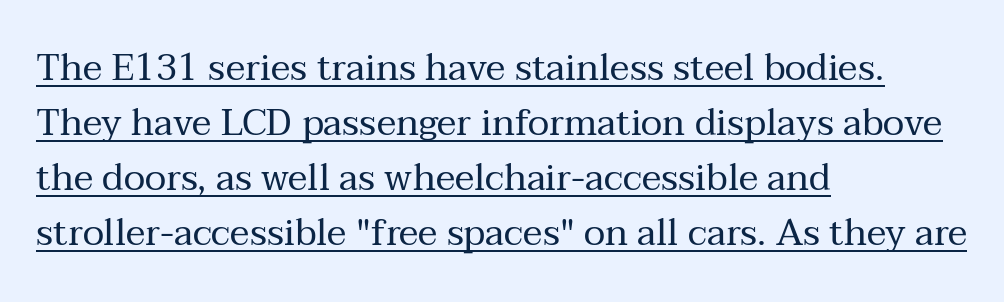
Has an underline been added? It has. Leading matches the norm, producing a regular column. Unlike italic type, these characters show no tilt at all. Weight: in the light-to-regular range. All the whitespace from short lines collects on the right. Inter-character spacing is left at the font's built-in metrics.
